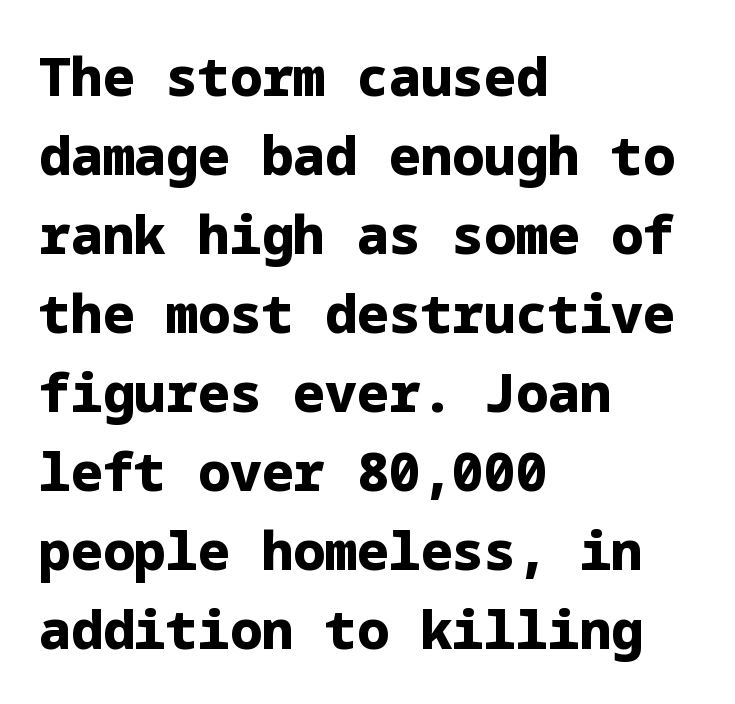
Q: Is the text bold? A: Yes.
Q: Is the text italic (slanted)? A: No, it is upright.
Q: Is the typeface a serif or a sans-serif typeface? A: Sans-serif.
Q: Is the text underlined? A: No.
Q: How is the paragraph aligned? A: Left-aligned.
Q: Is the spacing between letters normal or unusually wide? A: Normal.
Q: Is the spacing between lines tight, normal or loose? A: Normal.
Q: Width (condensed, normal, or wide)? A: Normal.
Q: Stroke contrast? A: Low.
Q: x-height? A: Medium.
